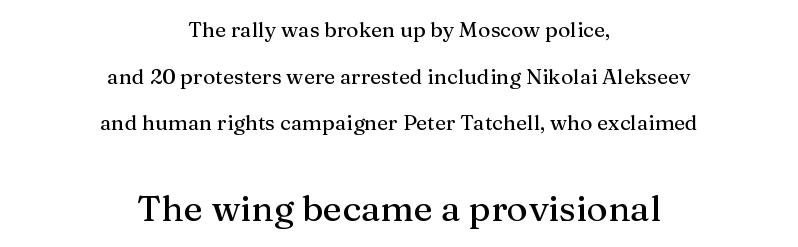
Rule under the text: the space is simply empty. Tall strokes in this sample are plumb rather than angled. How are the letters spaced? Ordinarily, with no added tracking. Typeset on center — no edge is straight. Loosely led — the rows are spread out.
